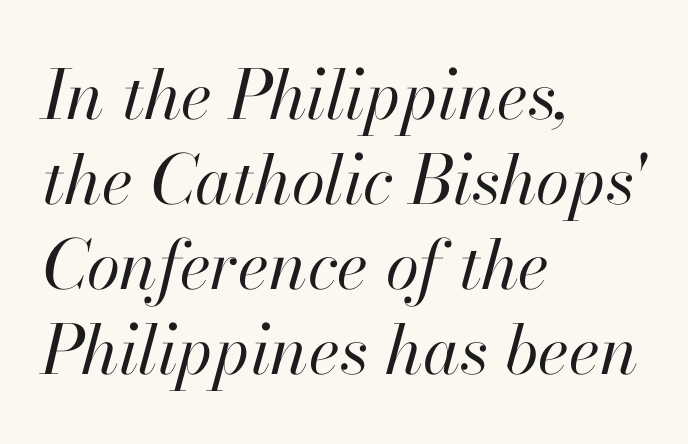
{"italic": "yes", "lean": "right", "slant_degrees": 13, "bold": "no", "weight": "regular", "width": "normal", "stroke_contrast": "high", "x_height": "small", "monospaced": "no", "underline": "no", "align": "left", "line_spacing": "normal", "line_spacing_ratio": 1.25, "letter_spacing": "normal", "letter_spacing_em": 0.0, "glyph_px": 68}
